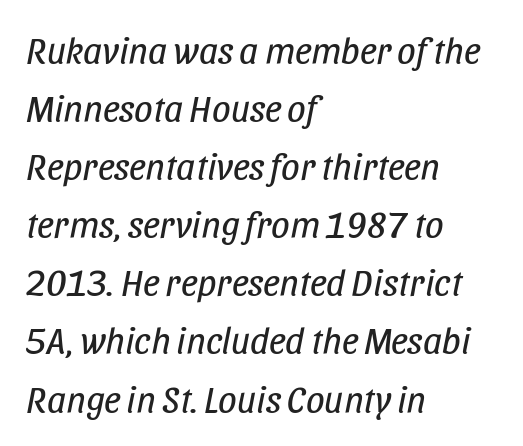
Q: Is the text bold? A: No.
Q: Is the text italic (slanted)? A: Yes, it leans right by about 11 degrees.
Q: Is the text underlined? A: No.
Q: How is the paragraph aligned? A: Left-aligned.
Q: Is the spacing between letters normal or unusually wide? A: Normal.
Q: Is the spacing between lines tight, normal or loose? A: Normal.
Q: Width (condensed, normal, or wide)? A: Condensed.
Q: Stroke contrast? A: Low.
Q: x-height? A: Large.
Q: Monospaced? A: No.
